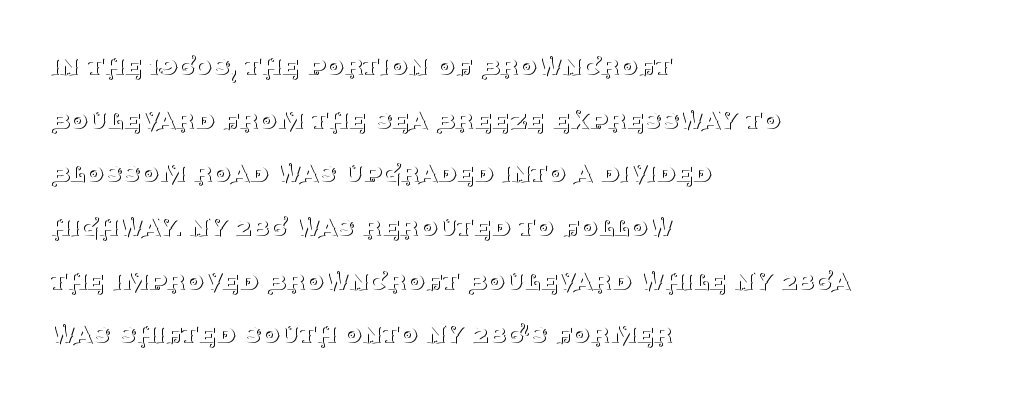
Q: Is the text bold? A: No.
Q: Is the text italic (slanted)? A: No, it is upright.
Q: Is the typeface a serif or a sans-serif typeface? A: Serif.
Q: Is the text underlined? A: No.
Q: How is the paragraph aligned? A: Left-aligned.
Q: Is the spacing between letters normal or unusually wide? A: Normal.
Q: Width (condensed, normal, or wide)? A: Normal.
Q: Stroke contrast? A: Medium.
Q: x-height? A: Large.
Q: Monospaced? A: No.
